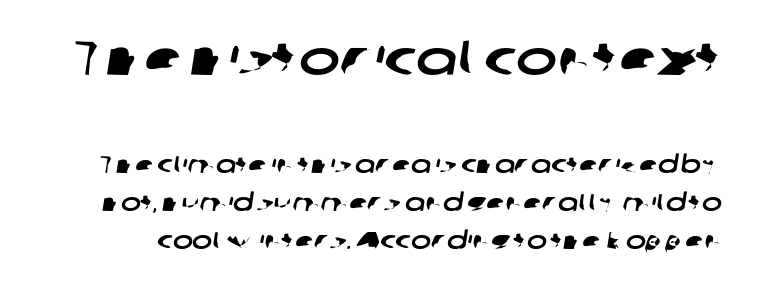
Look at the tracking — it's just the regular setting, nothing added. Note the varied advance widths — an 'i' is clearly narrower than an 'm'. Each new line begins a customary step beneath the previous one. Beneath every word, the page is bare.
